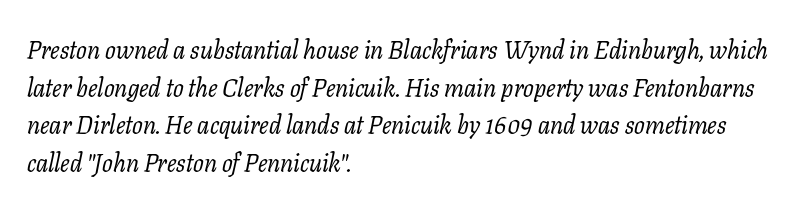
The letters are slanted; this is an italic face. This rendering leaves character spacing at its baseline value. No extra ink here — the face is not bold. Words float on clear page, feet unadorned. Is there much room between lines? A standard amount, neither cramped nor airy.
